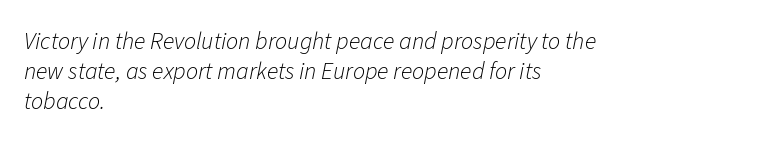
{"italic": "yes", "lean": "right", "slant_degrees": 11, "bold": "no", "underline": "no", "align": "left", "line_spacing": "normal", "line_spacing_ratio": 1.26, "letter_spacing": "normal", "letter_spacing_em": 0.0, "glyph_px": 24}
